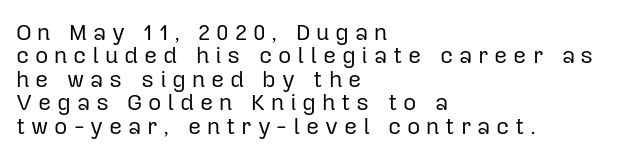
Q: Is the text bold? A: No.
Q: Is the text italic (slanted)? A: No, it is upright.
Q: Is the text underlined? A: No.
Q: How is the paragraph aligned? A: Left-aligned.
Q: Is the spacing between letters normal or unusually wide? A: Unusually wide.
Q: Is the spacing between lines tight, normal or loose? A: Tight.
